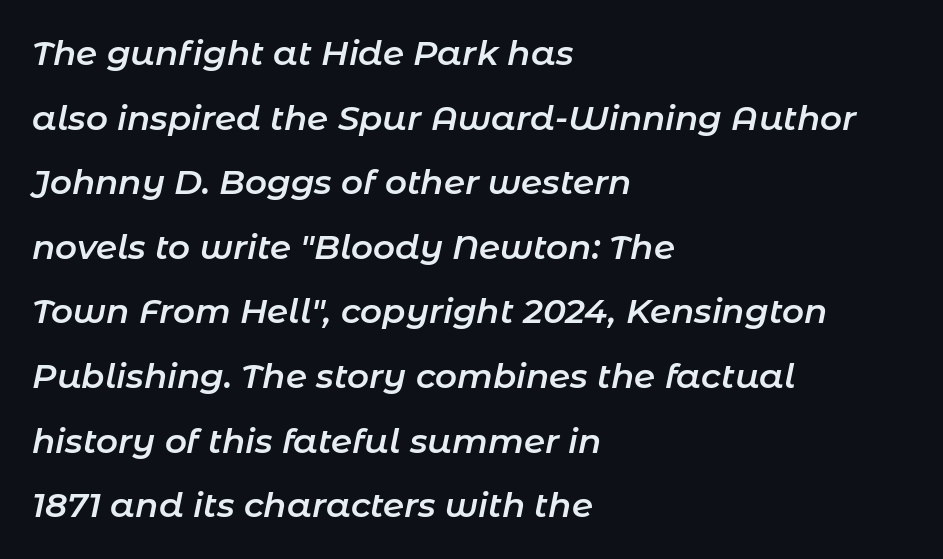
{"italic": "yes", "lean": "right", "slant_degrees": 11, "bold": "semi", "weight": "semibold", "width": "normal", "stroke_contrast": "low", "x_height": "medium", "monospaced": "no", "underline": "no", "align": "left", "line_spacing": "loose", "line_spacing_ratio": 1.9, "letter_spacing": "normal", "letter_spacing_em": 0.0, "glyph_px": 34}
